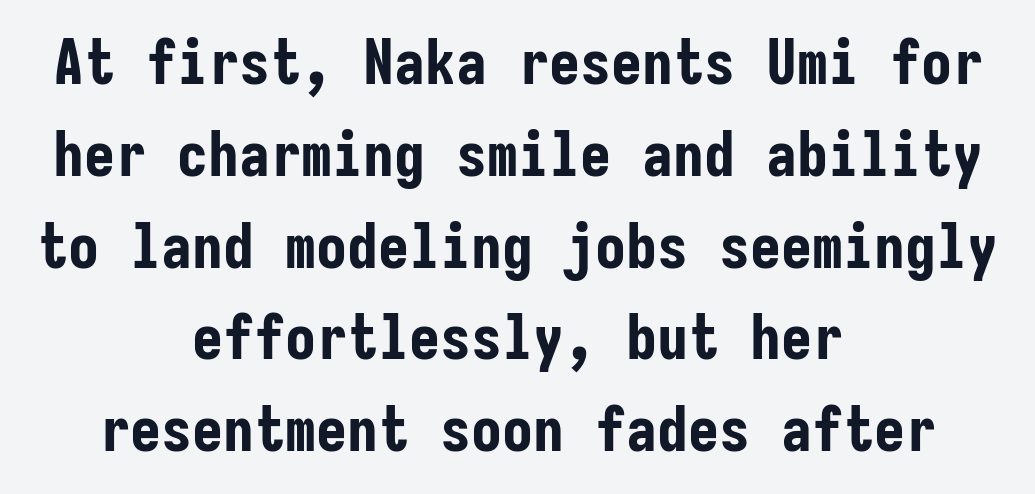
{"serif": "no", "italic": "no", "bold": "yes", "weight": "bold", "width": "condensed", "stroke_contrast": "low", "x_height": "medium", "monospaced": "yes", "underline": "no", "align": "center", "line_spacing": "normal", "line_spacing_ratio": 1.48, "letter_spacing": "normal", "letter_spacing_em": 0.0, "glyph_px": 62}
